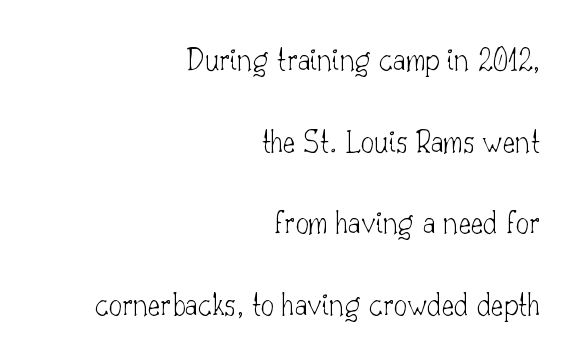
The image shows 33 px thin serif type, upright; set right-aligned, loose line spacing (2.47x), normal letter spacing, not underlined; low stroke contrast and a small x-height.
